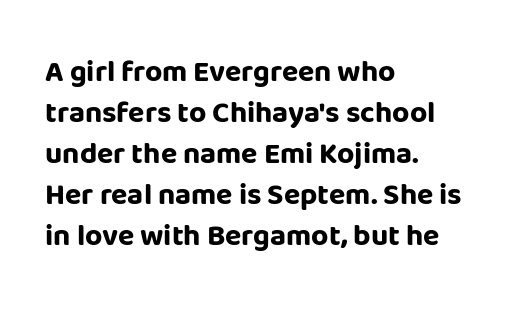
Each letter's strokes conclude bluntly, with no projecting serifs. The letters advance in unequal steps, a hallmark of proportional type. The lettering holds an erect, upright posture throughout. The rendering keeps characters at their native spacing. Normally led — the rows are evenly, conventionally spaced. The typesetter chose a ragged-right arrangement here.
